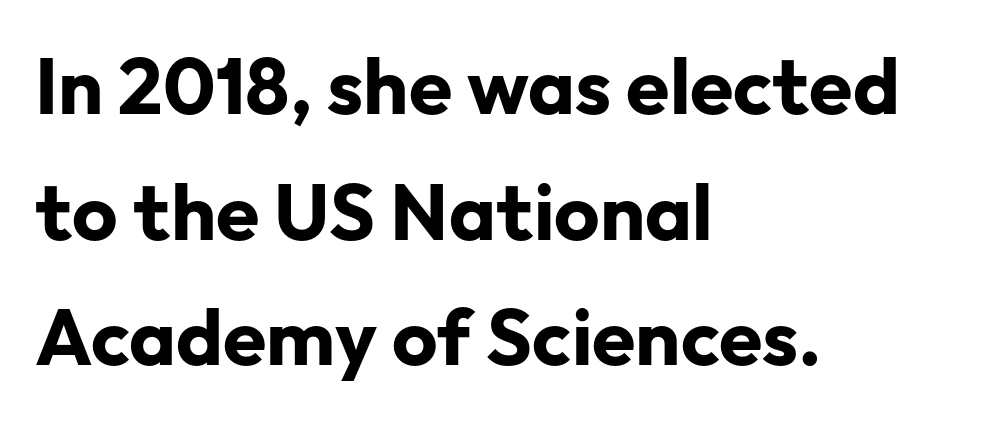
Q: Is the text bold? A: Yes.
Q: Is the text italic (slanted)? A: No, it is upright.
Q: Is the typeface a serif or a sans-serif typeface? A: Sans-serif.
Q: Is the text underlined? A: No.
Q: How is the paragraph aligned? A: Left-aligned.
Q: Is the spacing between letters normal or unusually wide? A: Normal.
Q: Is the spacing between lines tight, normal or loose? A: Normal.
Q: Width (condensed, normal, or wide)? A: Normal.
Q: Stroke contrast? A: Low.
Q: x-height? A: Medium.
Q: Monospaced? A: No.
